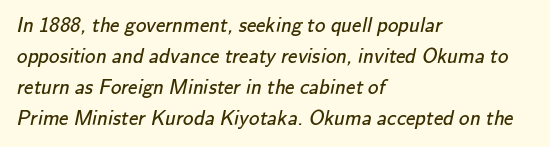
The face used here is rendered with its standard letterfit. The typesetter chose a ragged-right arrangement here. Quick note: interline space is typical. Letters rest on an invisible, unmarked baseline. The face looks like a standard text weight, possibly lighter.
